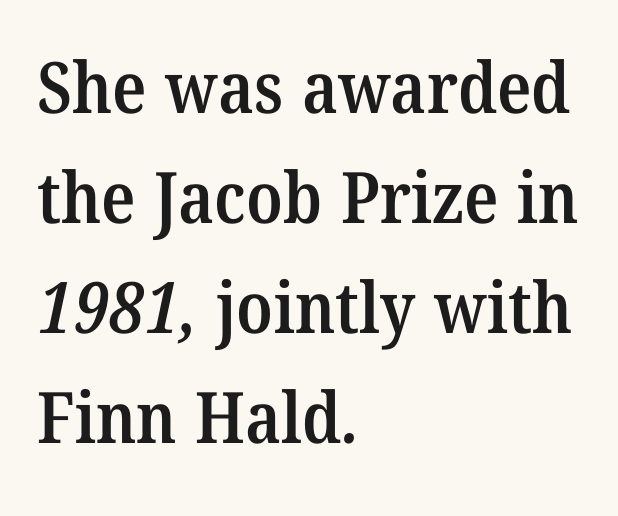
The image shows 71 px semibold serif type; set left-aligned, normal line spacing (1.55x), normal letter spacing, not underlined; medium stroke contrast and a medium x-height.
